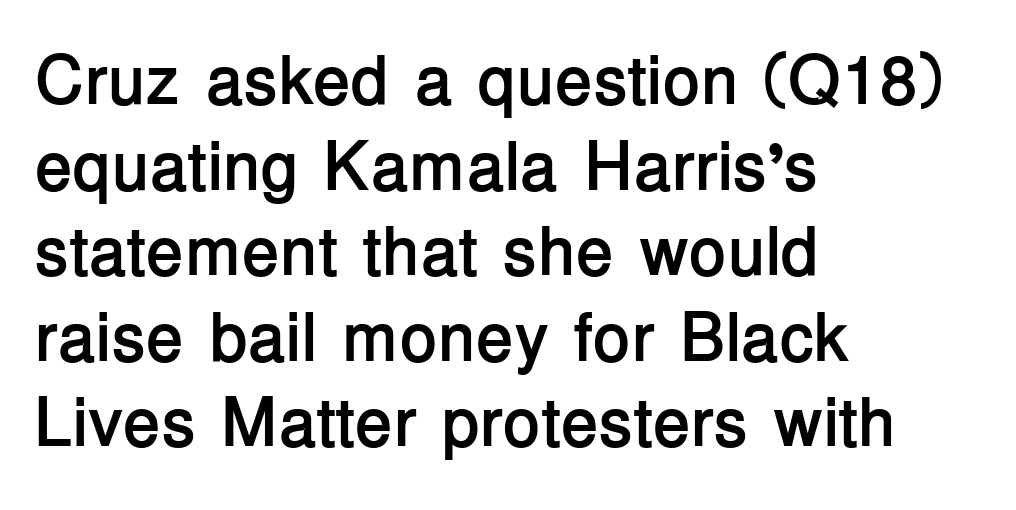
Do the characters align in a grid? No, the font is proportional. The text block is weighted toward the left margin, trailing off unevenly rightward. Inter-character spacing is left at the font's built-in metrics. Bold? Absolutely — the strokes are thick and heavy.
